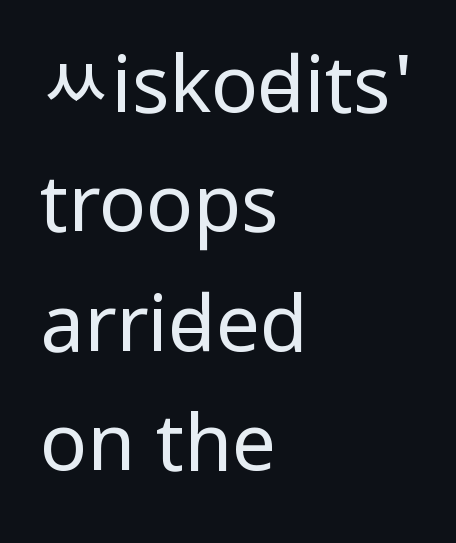
The image shows 78 px regular-weight, condensed sans-serif type, upright; set left-aligned, normal line spacing (1.53x), normal letter spacing, not underlined; low stroke contrast and a large x-height.
